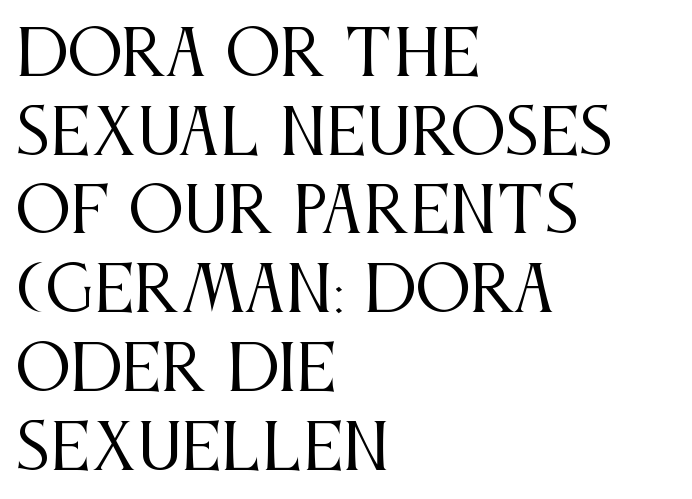
Q: Is the text bold? A: No.
Q: Is the text italic (slanted)? A: No, it is upright.
Q: Is the typeface a serif or a sans-serif typeface? A: Serif.
Q: Is the text underlined? A: No.
Q: How is the paragraph aligned? A: Left-aligned.
Q: Is the spacing between letters normal or unusually wide? A: Normal.
Q: Is the spacing between lines tight, normal or loose? A: Normal.
Q: Width (condensed, normal, or wide)? A: Condensed.
Q: Stroke contrast? A: Medium.
Q: x-height? A: Large.
Q: Monospaced? A: No.
